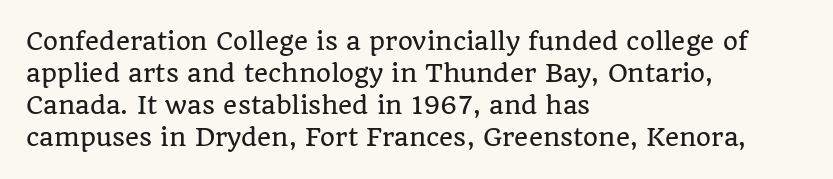
{"italic": "no", "underline": "no", "align": "left", "line_spacing": "normal", "line_spacing_ratio": 1.33, "letter_spacing": "normal", "letter_spacing_em": 0.0, "glyph_px": 24}
